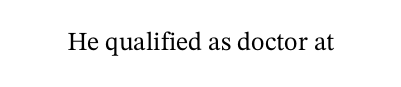
Q: Is the text italic (slanted)? A: No, it is upright.
Q: Is the text underlined? A: No.
Q: Is the spacing between letters normal or unusually wide? A: Normal.
